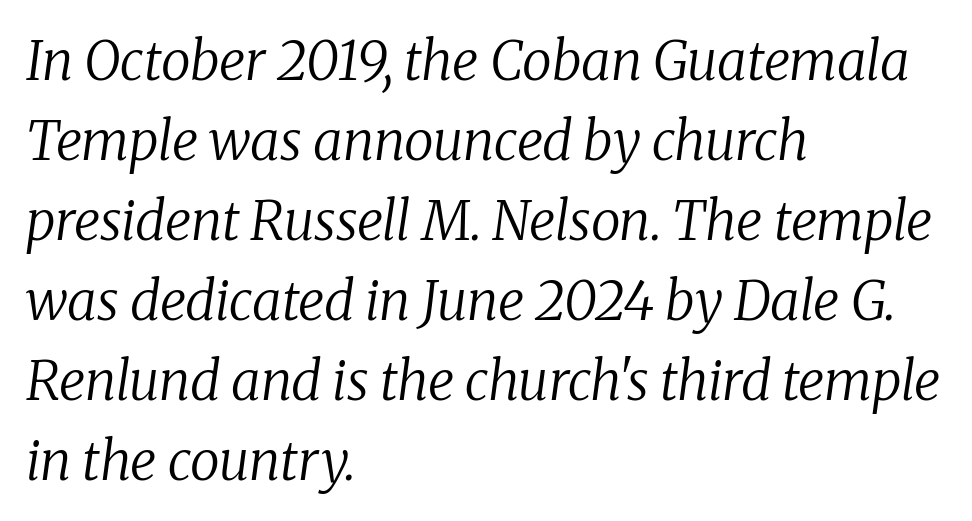
Horizontal alignment here is leftward, the default for most running prose. The letters advance in unequal steps, a hallmark of proportional type. The font sits on the lighter half of the weight spectrum, regular included. The text carries the slant typical of an italic or oblique font. Baseline-to-baseline distance is the conventional proportion of letter height.
